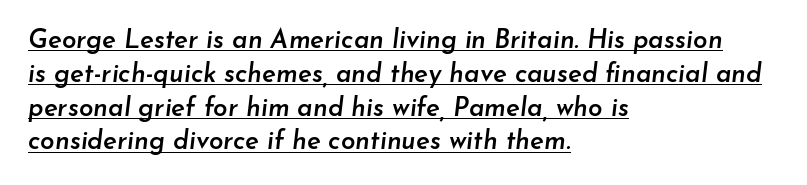
Set as a demibold, roughly 600 on the weight scale. Decoration check: the copy is underlined. Compared with a centered layout, this one pins lines to the left instead. Words appear dense and cohesive because spacing is normal. The axis of the letterforms is tilted away from vertical.
